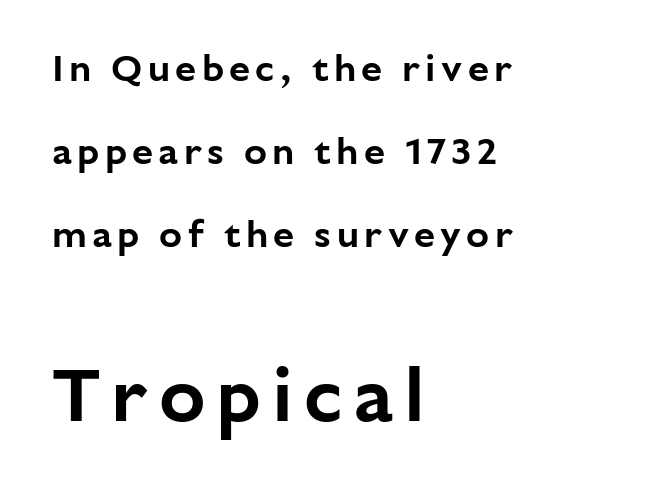
Which of the two is more prominent by size? The second, at the bottom. Leading: increased. The letters advance in unequal steps, a hallmark of proportional type. If you drew a line through each stem, it would be perfectly vertical.
